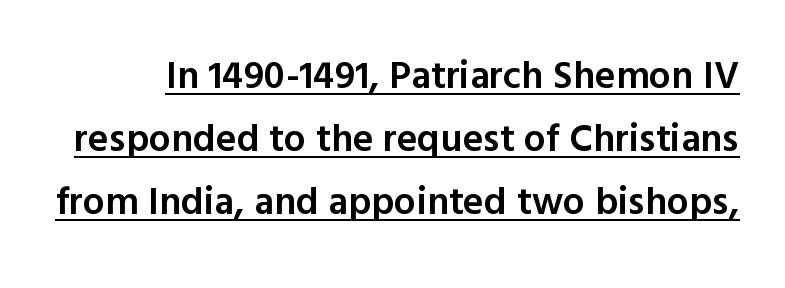
The image shows 39 px semibold sans-serif type, upright; set normal line spacing (1.62x), normal letter spacing, underlined; a medium x-height.
